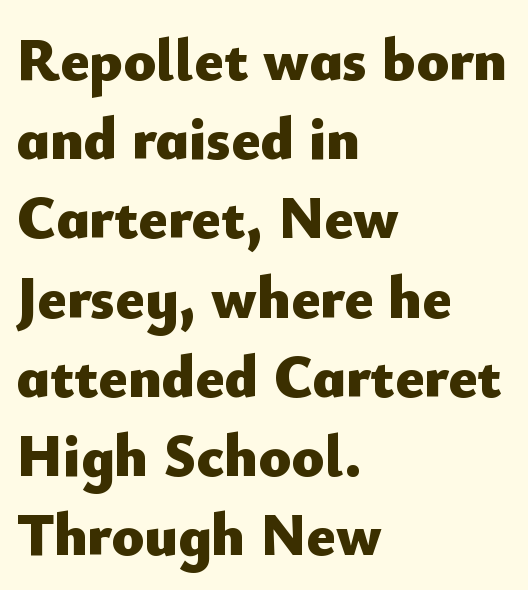
{"serif": "no", "italic": "no", "bold": "yes", "weight": "heavy", "width": "normal", "stroke_contrast": "low", "x_height": "small", "monospaced": "no", "underline": "no", "align": "left", "line_spacing": "normal", "line_spacing_ratio": 1.32, "letter_spacing": "normal", "letter_spacing_em": 0.0, "glyph_px": 60}
